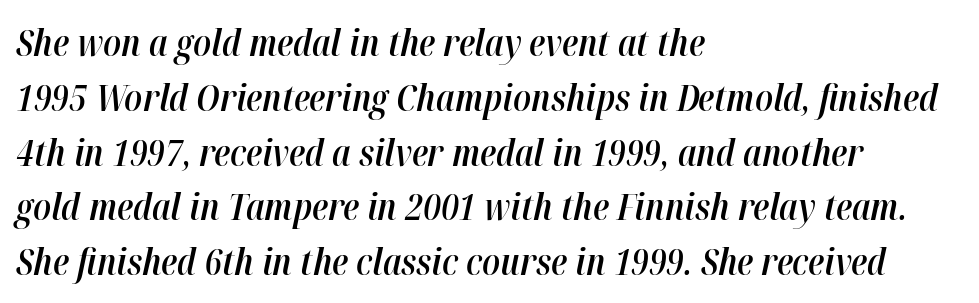
Q: Is the text bold? A: Semi-bold.
Q: Is the text italic (slanted)? A: Yes, it leans right by about 12 degrees.
Q: Is the text underlined? A: No.
Q: How is the paragraph aligned? A: Left-aligned.
Q: Is the spacing between letters normal or unusually wide? A: Normal.
Q: Is the spacing between lines tight, normal or loose? A: Normal.
Q: Width (condensed, normal, or wide)? A: Condensed.
Q: Stroke contrast? A: High.
Q: x-height? A: Medium.
Q: Monospaced? A: No.
